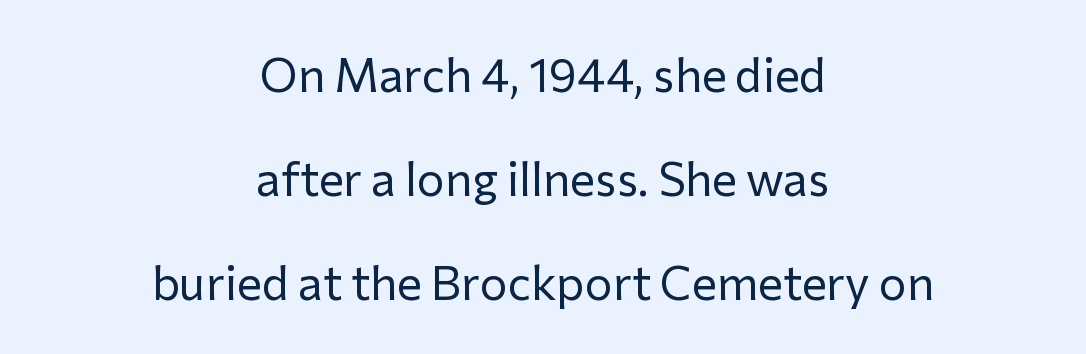
Vertically, the passage feels expansive, rows floating well apart. Look at the bottom of the vertical strokes: they stop flat, with no serifs. The characters are drawn with everyday or finer stroke widths. One-word summary of the alignment: center. Every stem runs plumb, perpendicular to the baseline.
